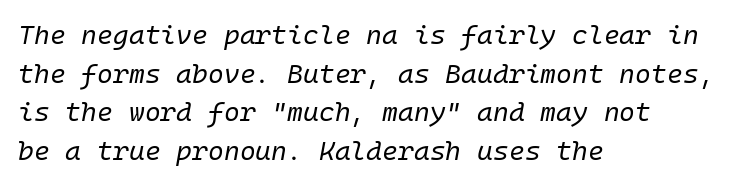
{"italic": "yes", "lean": "right", "slant_degrees": 10, "bold": "no", "underline": "no", "align": "left", "line_spacing": "normal", "line_spacing_ratio": 1.43, "letter_spacing": "normal", "letter_spacing_em": 0.0, "glyph_px": 27}
